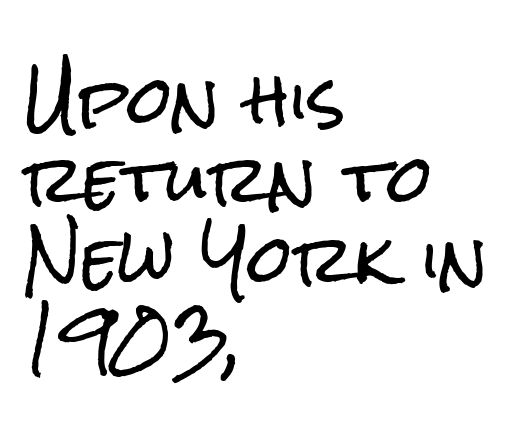
The image shows 64 px condensed sans-serif type, upright; set left-aligned, line spacing 1.24x, normal letter spacing, not underlined; low stroke contrast and a medium x-height.
